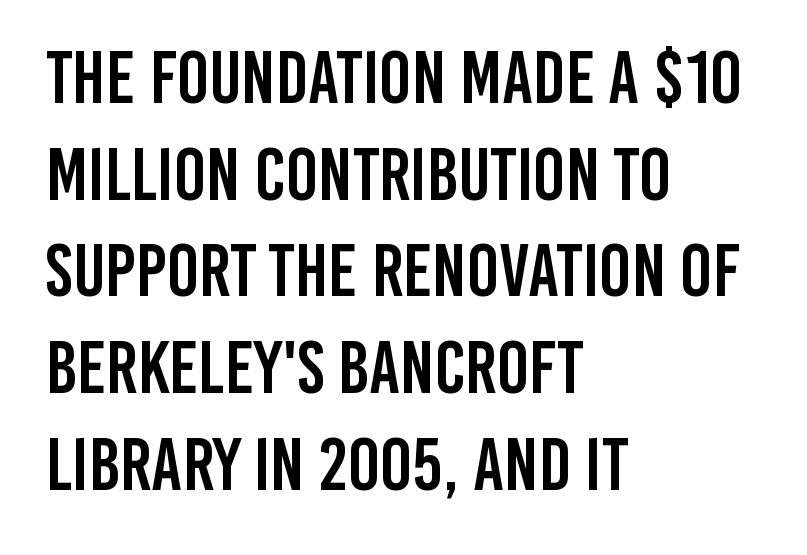
Q: Is the text italic (slanted)? A: No, it is upright.
Q: Is the typeface a serif or a sans-serif typeface? A: Sans-serif.
Q: Is the text underlined? A: No.
Q: How is the paragraph aligned? A: Left-aligned.
Q: Is the spacing between letters normal or unusually wide? A: Normal.
Q: Is the spacing between lines tight, normal or loose? A: Normal.
Q: Width (condensed, normal, or wide)? A: Condensed.
Q: Stroke contrast? A: Low.
Q: x-height? A: Large.
Q: Monospaced? A: No.
